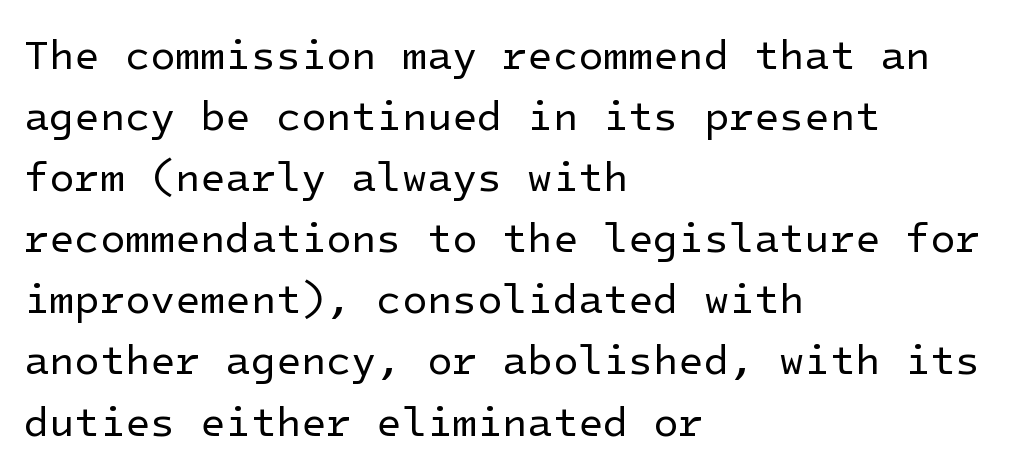
The image shows 41 px regular-weight sans-serif type, upright; set left-aligned, normal line spacing (1.49x), normal letter spacing, not underlined; low stroke contrast and a medium x-height.
